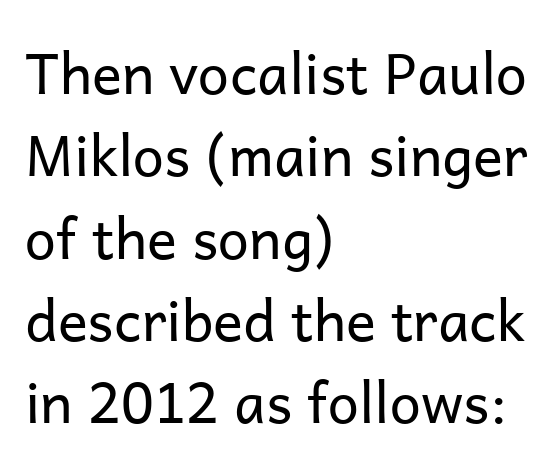
{"serif": "no", "italic": "no", "bold": "no", "weight": "regular", "width": "normal", "stroke_contrast": "low", "x_height": "medium", "monospaced": "no", "underline": "no", "align": "left", "line_spacing": "normal", "line_spacing_ratio": 1.47, "letter_spacing": "normal", "letter_spacing_em": 0.0, "glyph_px": 56}
